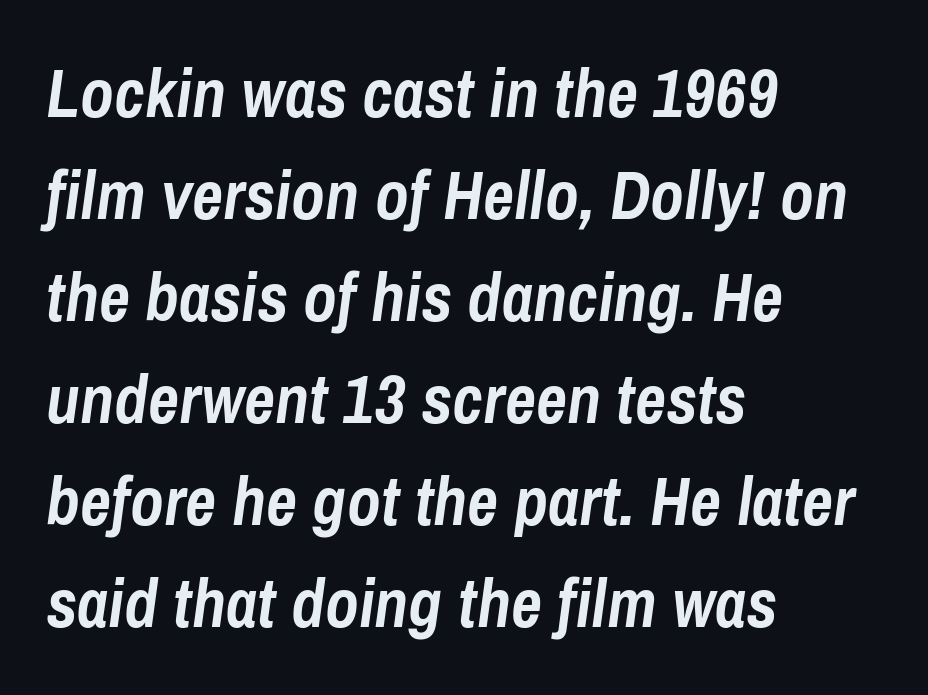
{"italic": "yes", "lean": "right", "slant_degrees": 8, "bold": "yes", "weight": "semibold", "width": "condensed", "stroke_contrast": "low", "x_height": "medium", "monospaced": "no", "underline": "no", "align": "left", "line_spacing": "normal", "line_spacing_ratio": 1.5, "letter_spacing": "normal", "letter_spacing_em": 0.0, "glyph_px": 68}
